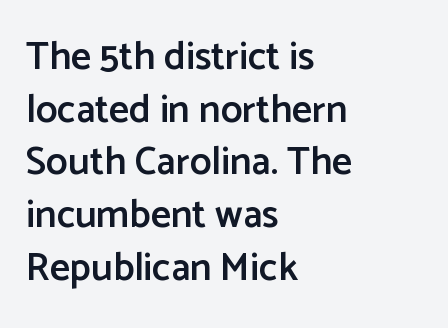
{"serif": "no", "italic": "no", "bold": "semi", "weight": "semibold", "width": "normal", "stroke_contrast": "low", "x_height": "medium", "monospaced": "no", "underline": "no", "align": "left", "line_spacing": "normal", "line_spacing_ratio": 1.35, "letter_spacing": "normal", "letter_spacing_em": 0.0, "glyph_px": 39}
